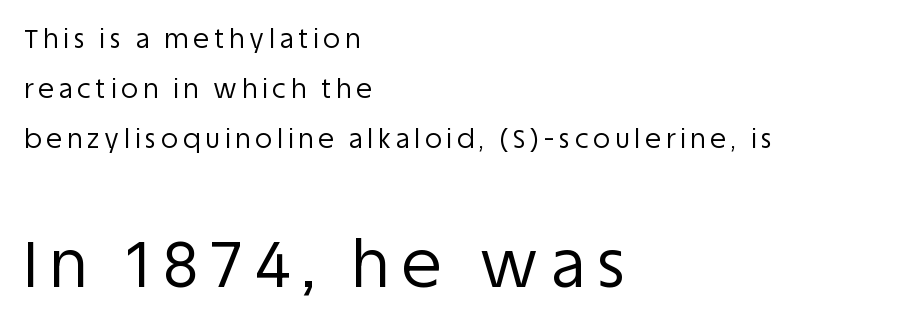
{"serif": "no", "italic": "no", "bold": "no", "weight": "regular", "width": "normal", "stroke_contrast": "low", "x_height": "large", "monospaced": "no", "underline": "no", "align": "left", "line_spacing": "loose", "line_spacing_ratio": 1.93, "larger_block": "second", "size_ratio": 2.5, "glyph_px": 65}
